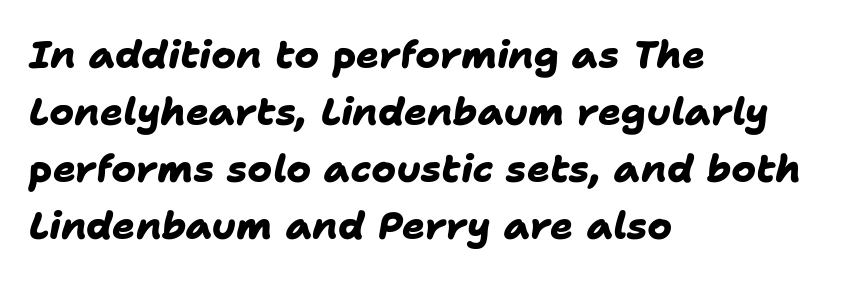
Stroke terminals: plain, sans-serif. The passage shown is typed in a proportional face where columns would drift. Each glyph is drawn with heavy, bold strokes. Notice how descenders clear the ascenders below comfortably — that's standard leading. No word sits above an underline. Short note: letters normally spaced.
